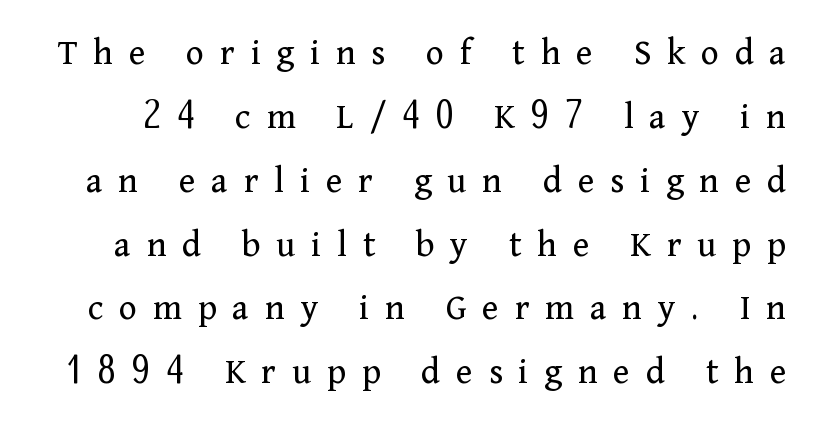
Q: Is the text bold? A: No.
Q: Is the text italic (slanted)? A: No, it is upright.
Q: Is the typeface a serif or a sans-serif typeface? A: Serif.
Q: Is the text underlined? A: No.
Q: Is the spacing between letters normal or unusually wide? A: Unusually wide.
Q: Is the spacing between lines tight, normal or loose? A: Normal.
Q: Width (condensed, normal, or wide)? A: Normal.
Q: Stroke contrast? A: Medium.
Q: x-height? A: Medium.
Q: Monospaced? A: No.
